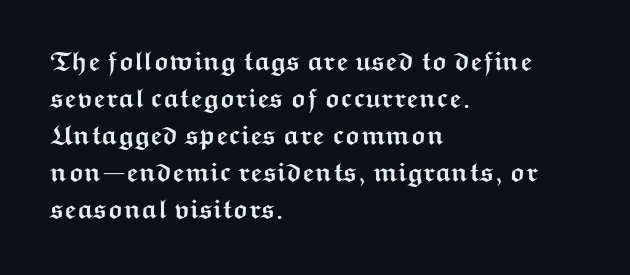
Q: Is the text bold? A: Yes.
Q: Is the text italic (slanted)? A: No, it is upright.
Q: Is the text underlined? A: No.
Q: How is the paragraph aligned? A: Left-aligned.
Q: Is the spacing between letters normal or unusually wide? A: Normal.
Q: Is the spacing between lines tight, normal or loose? A: Normal.
